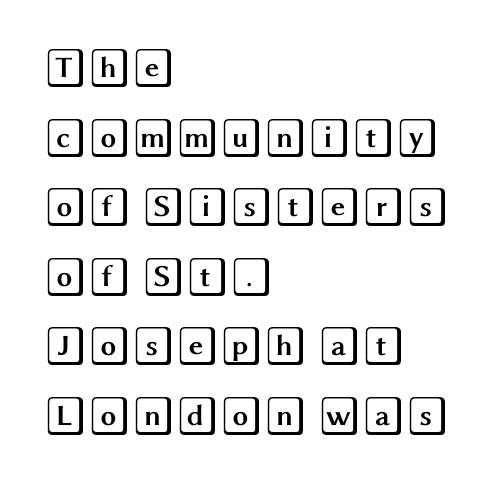
The image shows 40 px wide type, upright; set left-aligned, line spacing 1.74x, normal letter spacing, not underlined; a large x-height.
